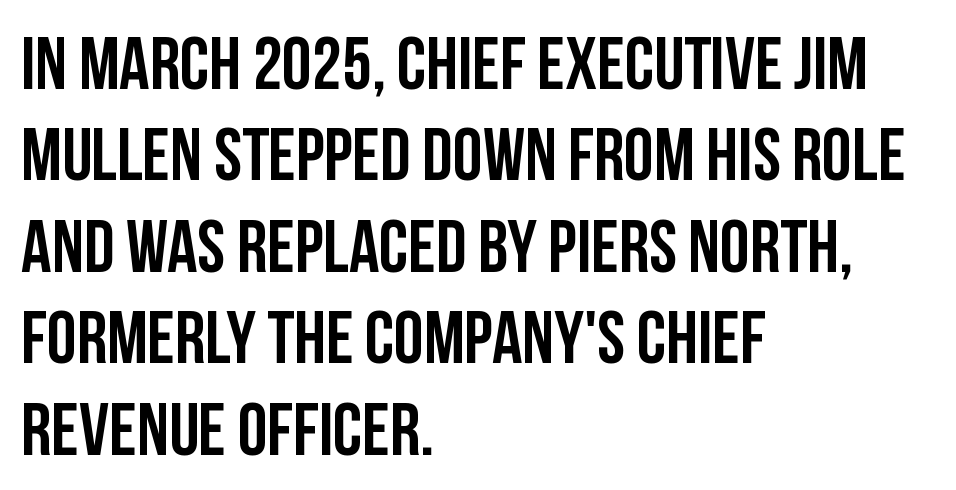
Q: Is the text italic (slanted)? A: No, it is upright.
Q: Is the typeface a serif or a sans-serif typeface? A: Sans-serif.
Q: Is the text underlined? A: No.
Q: How is the paragraph aligned? A: Left-aligned.
Q: Is the spacing between letters normal or unusually wide? A: Normal.
Q: Width (condensed, normal, or wide)? A: Condensed.
Q: Stroke contrast? A: Low.
Q: x-height? A: Large.
Q: Monospaced? A: No.
